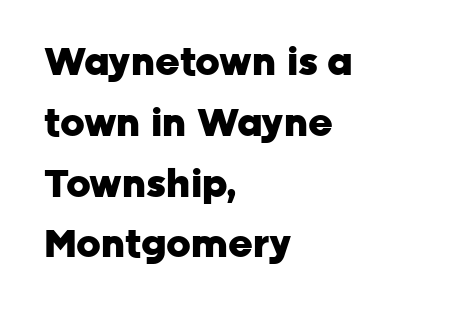
The image shows 38 px heavy sans-serif type, upright; set left-aligned, normal line spacing (1.6x), normal letter spacing, not underlined; low stroke contrast and a medium x-height.
